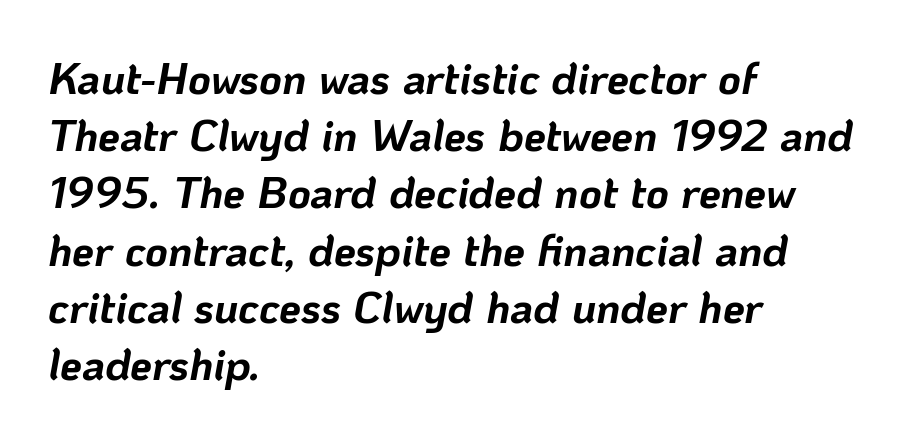
The passage shown stacks its lines at a standard gap. Varying glyph widths throughout — classic text-font behaviour. The horizontal fit of the characters is conventional and even. Decoration check: the copy has no underline. Bold? Absolutely — the strokes are thick and heavy. When letters slant like this, we call the style italic.
